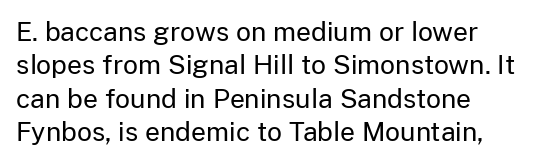
{"italic": "no", "bold": "no", "underline": "no", "align": "left", "line_spacing": "normal", "line_spacing_ratio": 1.28, "letter_spacing": "normal", "letter_spacing_em": 0.0, "glyph_px": 26}
